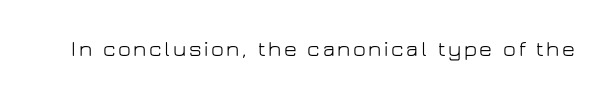
Q: Is the text bold? A: No.
Q: Is the text italic (slanted)? A: No, it is upright.
Q: Is the text underlined? A: No.
